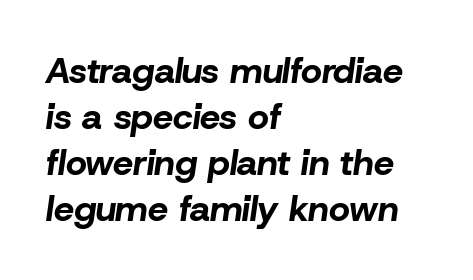
{"italic": "yes", "lean": "right", "slant_degrees": 8, "bold": "yes", "weight": "bold", "width": "normal", "stroke_contrast": "low", "x_height": "medium", "monospaced": "no", "underline": "no", "align": "left", "line_spacing": "normal", "line_spacing_ratio": 1.28, "letter_spacing": "normal", "letter_spacing_em": 0.0, "glyph_px": 36}
